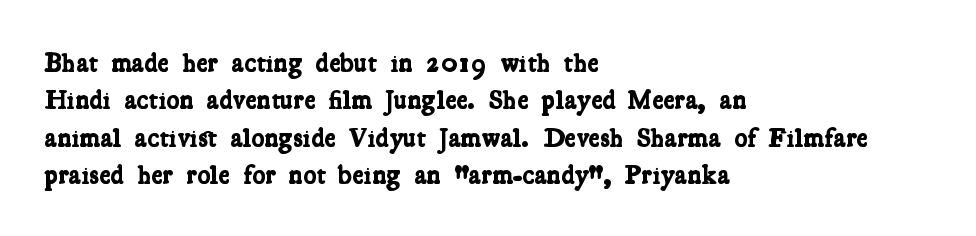
The image shows 27 px bold type; set left-aligned, normal line spacing (1.38x), normal letter spacing, not underlined.
